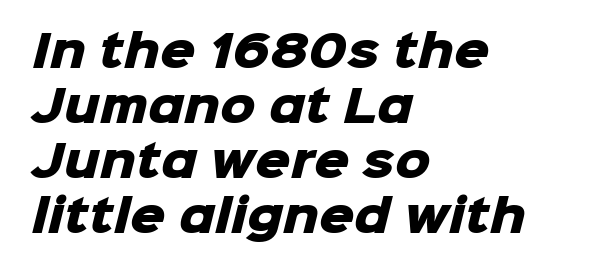
The image shows 44 px heavy sans-serif type; set left-aligned, normal line spacing (1.25x), normal letter spacing, not underlined; low stroke contrast and a medium x-height.
